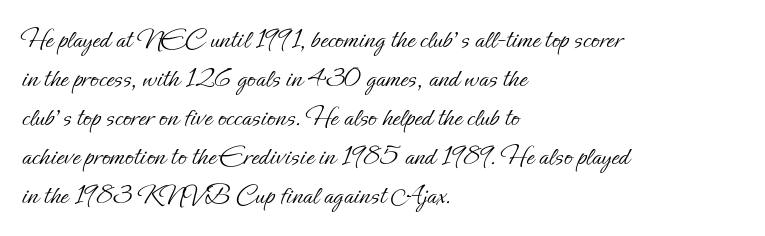
Anything drawn beneath the words? Only blank space. The passage shown is typed in a proportional face where columns would drift. Vertically, the passage feels balanced, rows spaced as you'd expect. Casual observation: everything's shoved over to the left. The letters sit at their default tracking, neither squeezed nor spread. Vertical stems look standard width or narrower in stroke.
